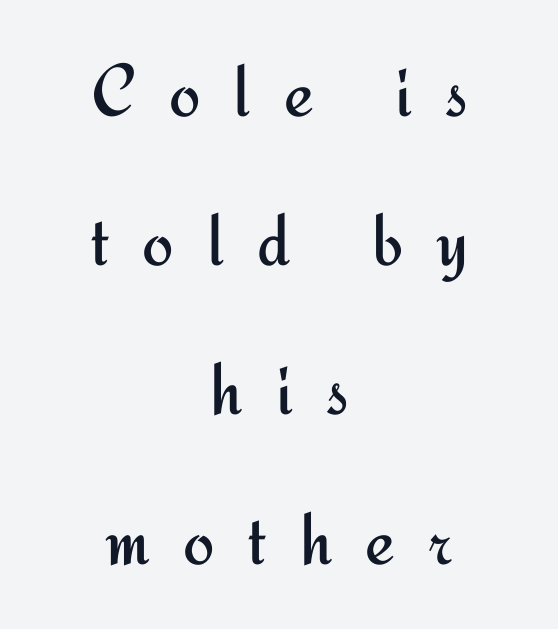
The image shows 75 px regular-weight sans-serif type, upright; set centered, loose line spacing (1.99x), unusually wide letter spacing (+0.44 em), not underlined; medium stroke contrast and a small x-height.
